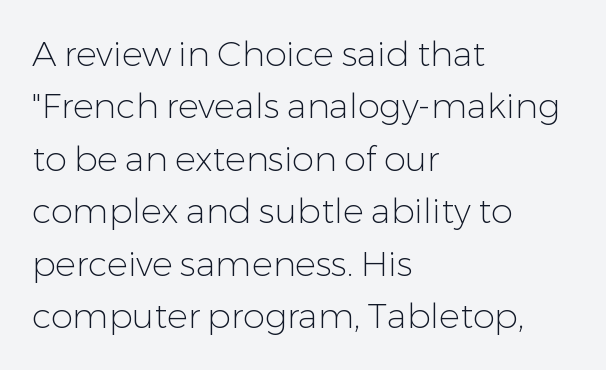
Q: Is the text bold? A: No.
Q: Is the text italic (slanted)? A: No, it is upright.
Q: Is the typeface a serif or a sans-serif typeface? A: Sans-serif.
Q: Is the text underlined? A: No.
Q: How is the paragraph aligned? A: Left-aligned.
Q: Is the spacing between letters normal or unusually wide? A: Normal.
Q: Is the spacing between lines tight, normal or loose? A: Normal.
Q: Width (condensed, normal, or wide)? A: Normal.
Q: Stroke contrast? A: Low.
Q: x-height? A: Medium.
Q: Monospaced? A: No.
